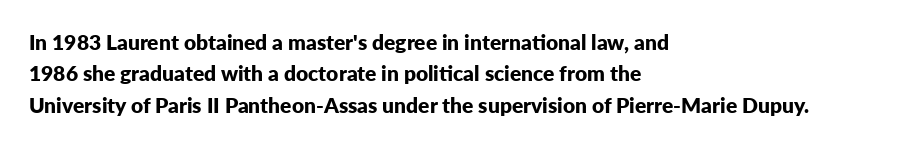
The image shows 21 px bold type, upright; set left-aligned, normal line spacing (1.5x), normal letter spacing, not underlined.
